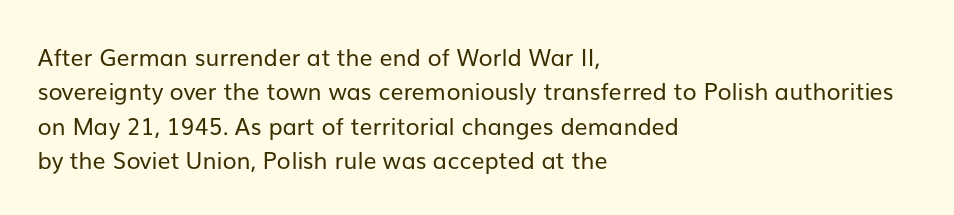
The image shows 23 px text type, upright; set left-aligned, normal line spacing (1.5x), normal letter spacing, not underlined.
